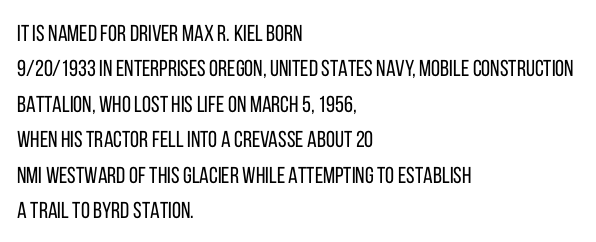
The face looks like a standard text weight, possibly lighter. Vertical strokes here are truly vertical. These lines keep a tight, regular rhythm from letter to letter. Leading matches the norm, producing a regular column. Left-aligned paragraph, ragged on the right. The space directly below the letters is spotless.
